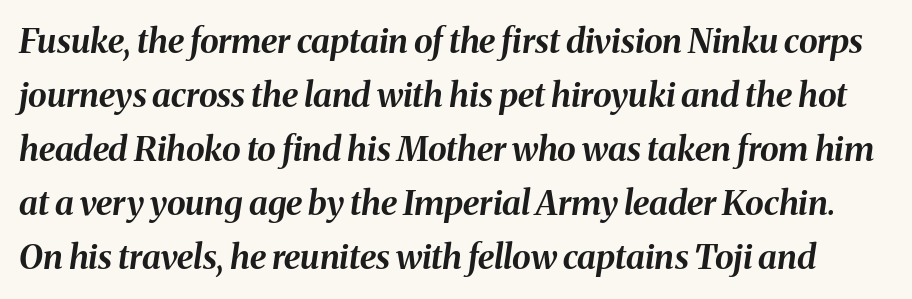
Q: Is the text bold? A: Yes.
Q: Is the text italic (slanted)? A: Yes, it leans right by about 8 degrees.
Q: Is the text underlined? A: No.
Q: Is the spacing between letters normal or unusually wide? A: Normal.
Q: Is the spacing between lines tight, normal or loose? A: Normal.
Q: Width (condensed, normal, or wide)? A: Normal.
Q: Stroke contrast? A: Medium.
Q: x-height? A: Medium.
Q: Monospaced? A: No.
